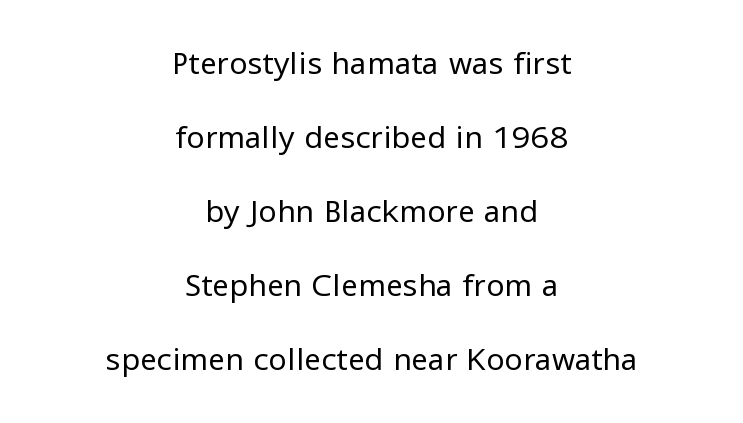
The image shows 30 px regular-weight sans-serif type, upright; set centered, loose line spacing (2.47x), normal letter spacing, not underlined; low stroke contrast and a medium x-height.
